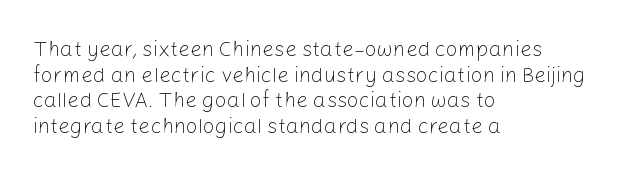
Does extra space separate the letters? No, they use regular spacing. The passage is arranged the way most books set body copy — flush left. The area under the type is left untouched. The face looks like a standard text weight, possibly lighter. Notice how the stems are strictly vertical — no italics here.
